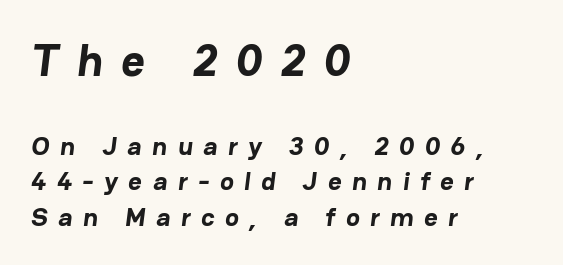
Q: Is the text bold? A: Yes.
Q: Is the typeface a serif or a sans-serif typeface? A: Sans-serif.
Q: Is the text underlined? A: No.
Q: How is the paragraph aligned? A: Left-aligned.
Q: Is the spacing between letters normal or unusually wide? A: Unusually wide.
Q: Is the spacing between lines tight, normal or loose? A: Normal.
Q: Which block of text is set in a larger size, the first (top) or the second (bottom)? A: The first (top) one.
Q: Width (condensed, normal, or wide)? A: Normal.
Q: Stroke contrast? A: Low.
Q: x-height? A: Medium.
Q: Monospaced? A: No.
